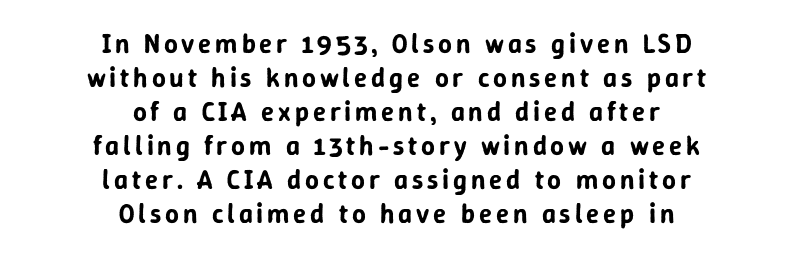
Q: Is the text italic (slanted)? A: No, it is upright.
Q: Is the text underlined? A: No.
Q: How is the paragraph aligned? A: Centered.
Q: Is the spacing between lines tight, normal or loose? A: Normal.
